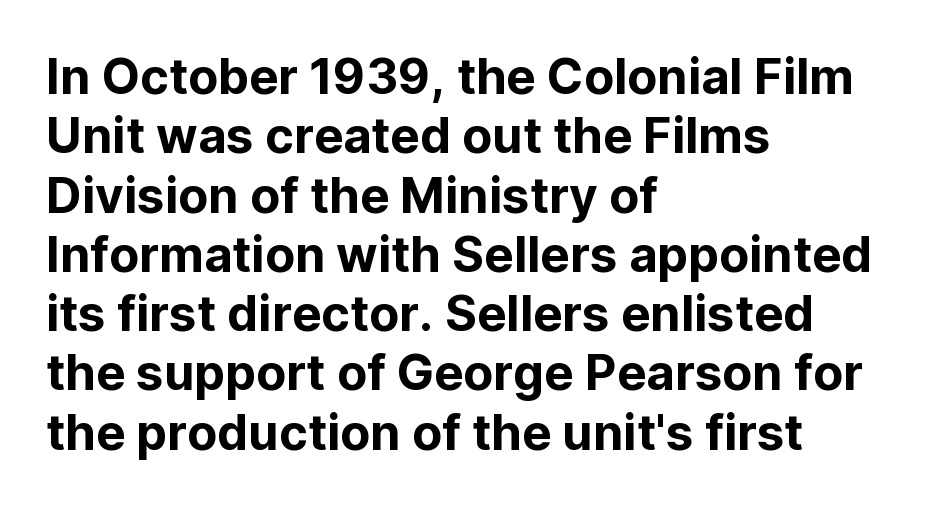
This is sans-serif lettering, the kind often seen on screens and signage. Do the characters align in a grid? No, the font is proportional. A classic flush-left, rag-right setting is used for this passage. Lines of text with bare space underneath.
